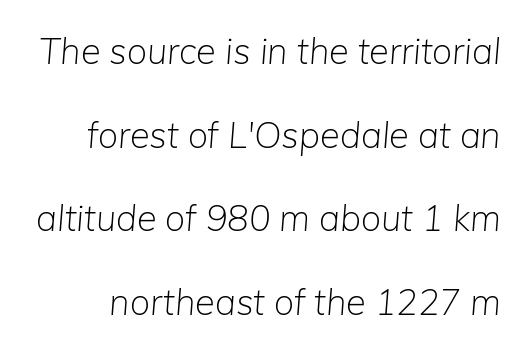
The image shows 36 px light type, italic (leaning right); set loose line spacing (2.32x), normal letter spacing, not underlined; low stroke contrast and a medium x-height.
